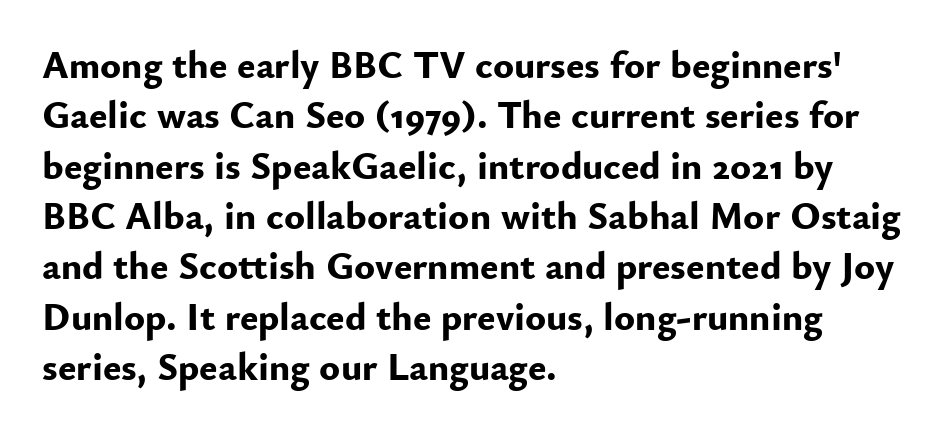
The passage shown stacks its lines at a standard gap. Leftover space on each line is placed entirely after the last word. Is the type bold? Yes — the strokes are clearly thick and heavy. Here the designer chose a conventional face with non-uniform glyph widths.
